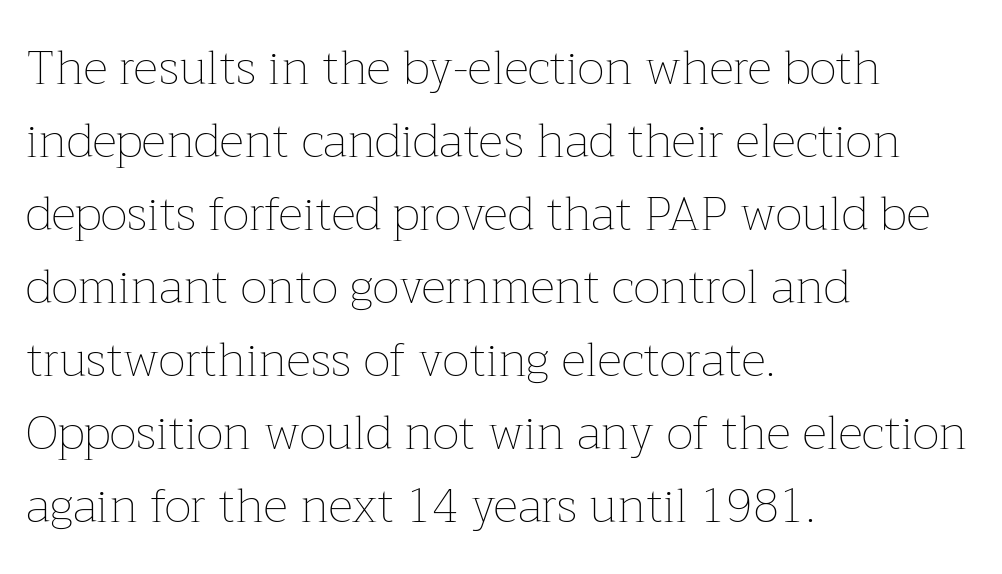
{"italic": "no", "bold": "no", "weight": "thin", "width": "normal", "stroke_contrast": "low", "x_height": "medium", "monospaced": "no", "underline": "no", "align": "left", "line_spacing": "normal", "line_spacing_ratio": 1.52, "letter_spacing": "normal", "letter_spacing_em": 0.0, "glyph_px": 48}
